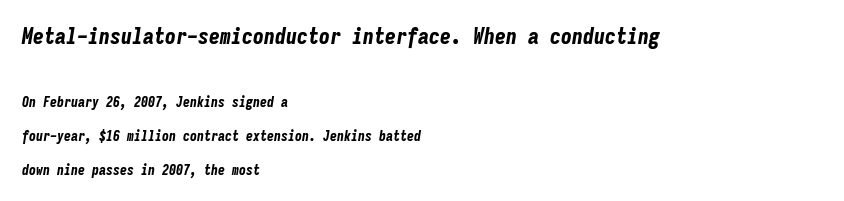
Each row of text sits above clean, open space. Does the copy run flush right? No — it runs flush left. Weight check: bold — yes, fully. The line-height multiplier appears high, well above default. The rendering applies a slant to the glyphs.
